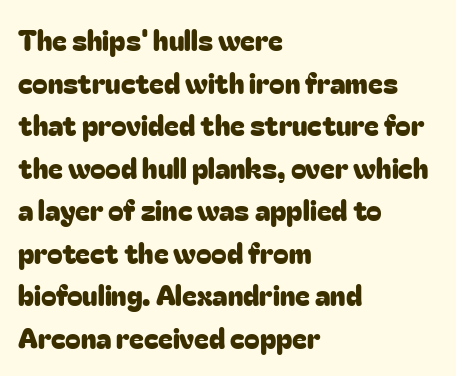
Think of a printed novel: that variable character pitch is what you see here. A typesetter would label this face a sans. The paragraph has a hard left edge and a soft right edge. The font's upright variant was chosen for this text. Inter-character spacing is left at the font's built-in metrics.
